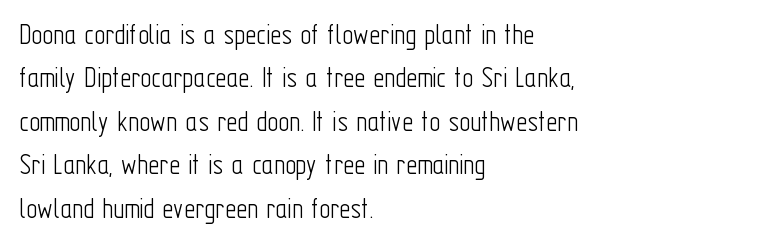
Left-aligned paragraph, ragged on the right. The rendering uses natural spacing where letterforms have individual widths. Check under the words: just untouched page. The designer went with a sans here, leaving each stem footless.
